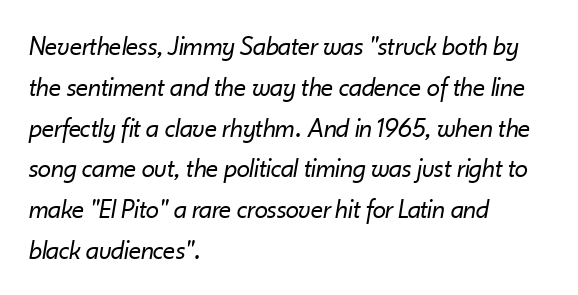
The image shows 27 px text type, italic (leaning right); set left-aligned, normal line spacing (1.51x), normal letter spacing, not underlined.
